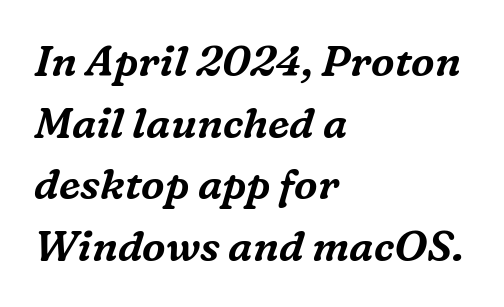
Q: Is the text italic (slanted)? A: Yes, it leans right by about 16 degrees.
Q: Is the typeface a serif or a sans-serif typeface? A: Serif.
Q: Is the text underlined? A: No.
Q: How is the paragraph aligned? A: Left-aligned.
Q: Is the spacing between letters normal or unusually wide? A: Normal.
Q: Is the spacing between lines tight, normal or loose? A: Normal.
Q: Width (condensed, normal, or wide)? A: Normal.
Q: Stroke contrast? A: Medium.
Q: x-height? A: Medium.
Q: Monospaced? A: No.
